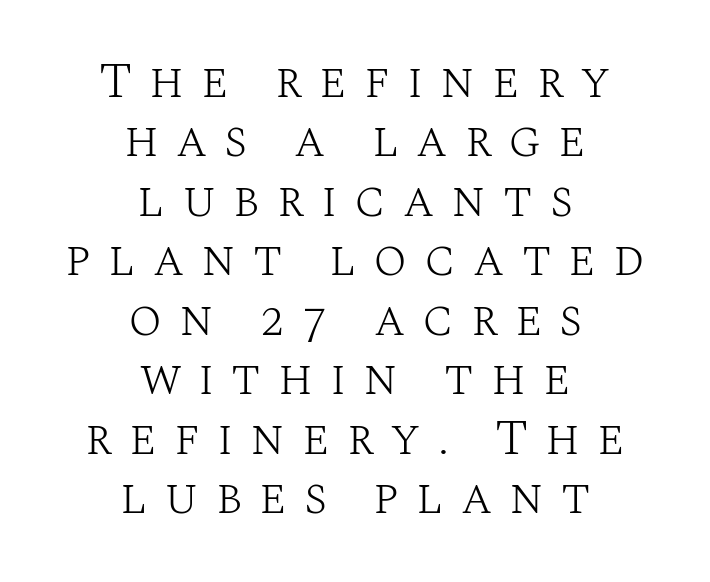
Q: Is the text bold? A: No.
Q: Is the text italic (slanted)? A: No, it is upright.
Q: Is the typeface a serif or a sans-serif typeface? A: Serif.
Q: Is the text underlined? A: No.
Q: How is the paragraph aligned? A: Centered.
Q: Is the spacing between letters normal or unusually wide? A: Unusually wide.
Q: Width (condensed, normal, or wide)? A: Normal.
Q: Stroke contrast? A: Medium.
Q: x-height? A: Large.
Q: Monospaced? A: No.
